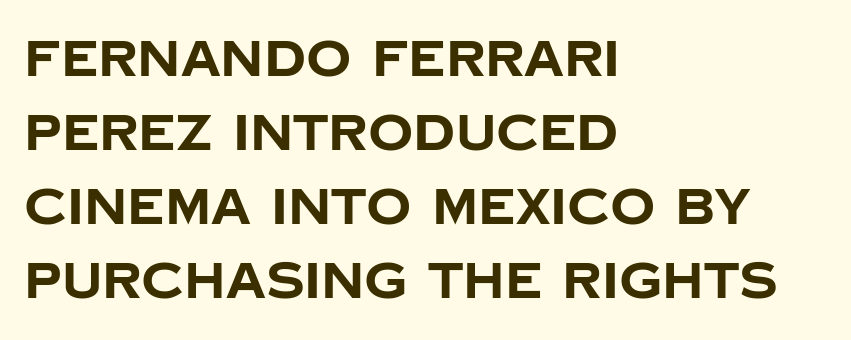
Beneath every word, the page is bare. Successive baselines arrive at the customary interval. Do the characters align in a grid? No, the font is proportional. The face used here has the dense, thick strokes of a bold.
